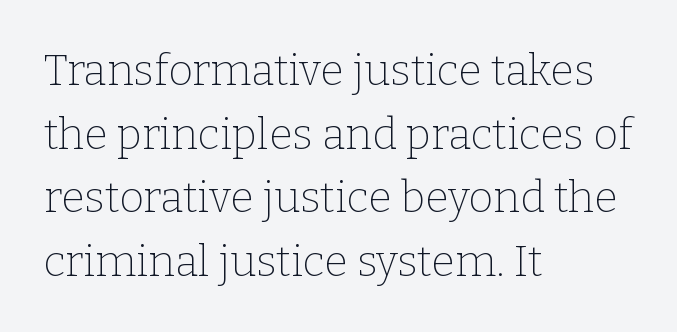
The image shows 43 px thin serif type, upright; set left-aligned, normal line spacing (1.48x), normal letter spacing, not underlined; low stroke contrast and a medium x-height.
